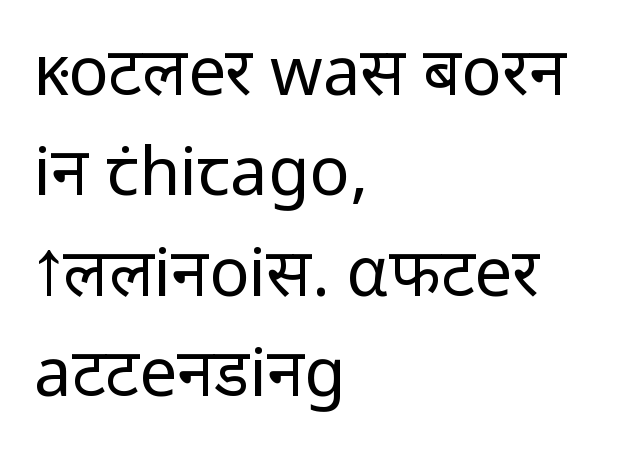
{"serif": "no", "italic": "no", "bold": "no", "weight": "regular", "width": "normal", "stroke_contrast": "low", "x_height": "medium", "monospaced": "no", "underline": "no", "align": "left", "line_spacing": "normal", "line_spacing_ratio": 1.5, "letter_spacing": "normal", "letter_spacing_em": 0.0, "glyph_px": 67}
